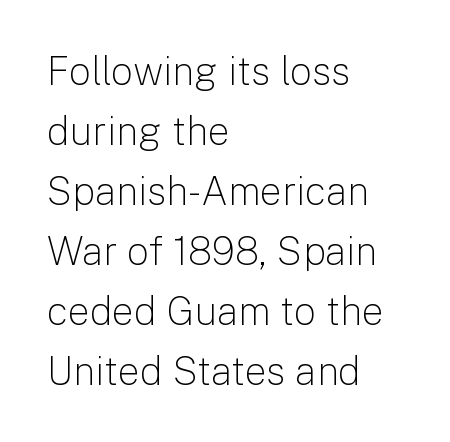
Descender tails drop into unmarked territory. Caption: multi-line text, flush left, ragged right. Quick note: not italic, upright. This sample has the flowing, uneven cadence of proportional lettering. Regular leading.
